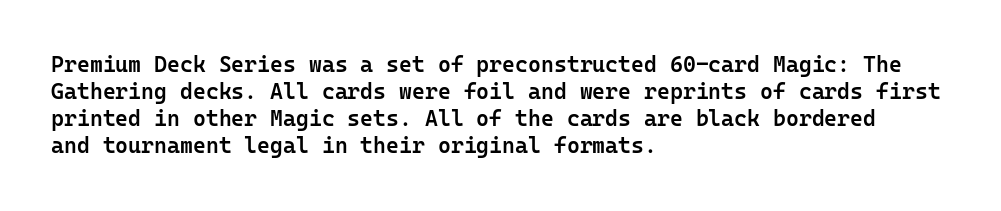
The gap between lines stays unmarked. Casual observation: everything's shoved over to the left. The glyphs have the mass of a demibold cut, below bold. The lettering stays uniformly vertical, giving the passage a roman look. Honestly, the letter spacing is just normal — you wouldn't notice it.
